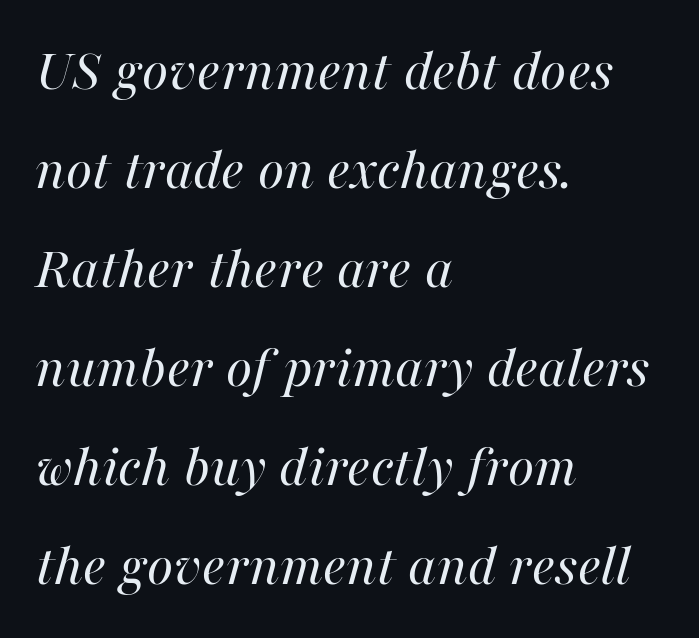
The image shows 60 px regular-weight type, italic (leaning right); set left-aligned, normal line spacing (1.65x), normal letter spacing, not underlined; high stroke contrast and a medium x-height.
